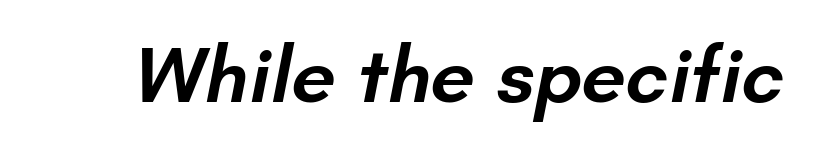
Q: Is the text bold? A: Semi-bold.
Q: Is the typeface a serif or a sans-serif typeface? A: Sans-serif.
Q: Is the text underlined? A: No.
Q: Is the spacing between letters normal or unusually wide? A: Normal.
Q: Width (condensed, normal, or wide)? A: Normal.
Q: Stroke contrast? A: Low.
Q: x-height? A: Small.
Q: Monospaced? A: No.
